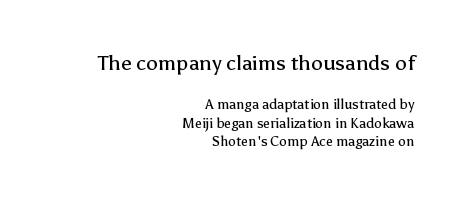
Q: Is the text bold? A: No.
Q: Is the text italic (slanted)? A: No, it is upright.
Q: Is the text underlined? A: No.
Q: How is the paragraph aligned? A: Right-aligned.
Q: Is the spacing between letters normal or unusually wide? A: Normal.
Q: Is the spacing between lines tight, normal or loose? A: Normal.
Q: Which block of text is set in a larger size, the first (top) or the second (bottom)? A: The first (top) one.
